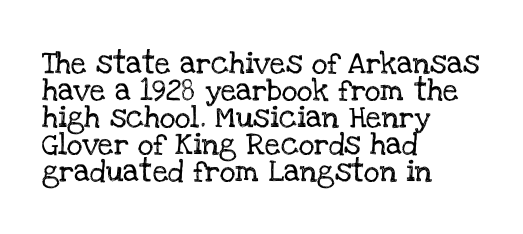
The image shows 22 px text type, upright; set left-aligned, line spacing 1.23x, normal letter spacing, not underlined.
